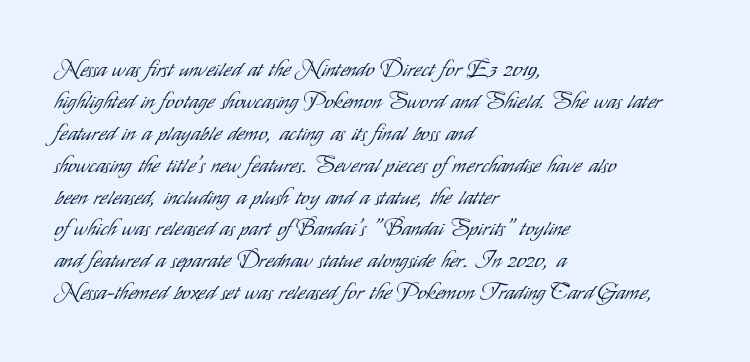
Check the space under the baseline: it is left empty. These lines are set flush left with a ragged right edge. Weight: not bold — regular or lighter.
